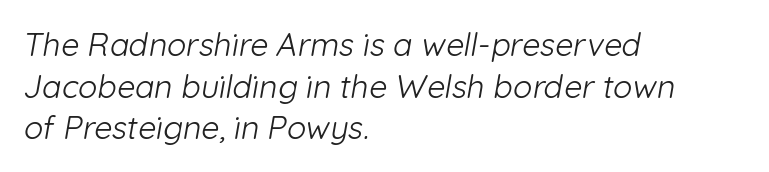
The horizontal fit of the characters is conventional and even. A typesetter would call this leading conventional body-copy spacing. Just letters on the line, the space beneath them empty. Grotesque or geometric, the face here clearly has no serifs. Horizontal alignment here is leftward, the default for most running prose.
